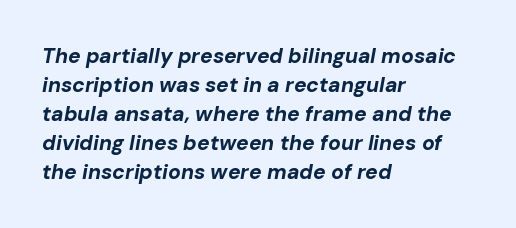
Q: Is the text bold? A: Yes.
Q: Is the text italic (slanted)? A: Yes, it leans right by about 10 degrees.
Q: Is the text underlined? A: No.
Q: How is the paragraph aligned? A: Left-aligned.
Q: Is the spacing between letters normal or unusually wide? A: Normal.
Q: Is the spacing between lines tight, normal or loose? A: Normal.
